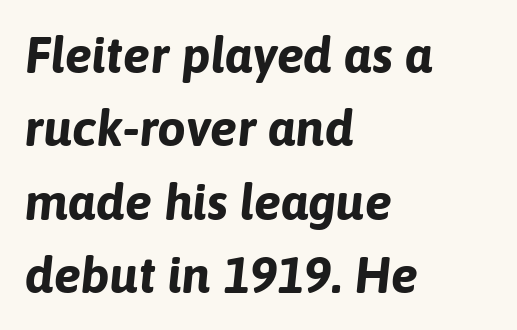
{"italic": "yes", "lean": "right", "slant_degrees": 6, "bold": "yes", "weight": "bold", "width": "normal", "stroke_contrast": "low", "x_height": "medium", "monospaced": "no", "underline": "no", "align": "left", "line_spacing": "normal", "line_spacing_ratio": 1.44, "letter_spacing": "normal", "letter_spacing_em": 0.0, "glyph_px": 51}
